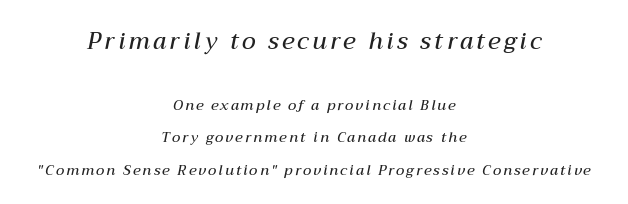
Q: Is the text bold? A: Semi-bold.
Q: Is the text italic (slanted)? A: Yes, it leans right by about 12 degrees.
Q: Is the text underlined? A: No.
Q: How is the paragraph aligned? A: Centered.
Q: Is the spacing between lines tight, normal or loose? A: Loose.
Q: Which block of text is set in a larger size, the first (top) or the second (bottom)? A: The first (top) one.
